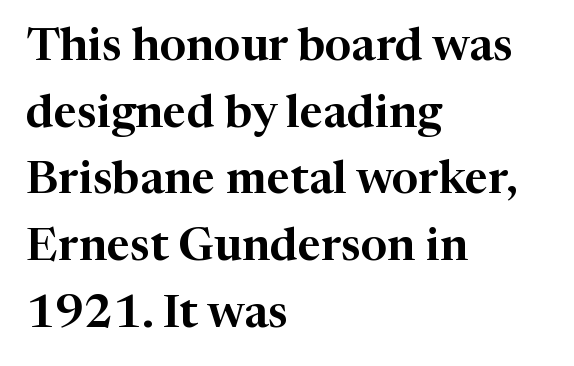
The image shows 46 px serif type, upright; set left-aligned, normal line spacing (1.45x), normal letter spacing, not underlined; high stroke contrast and a medium x-height.
